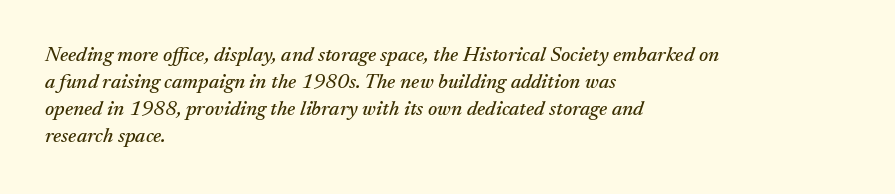
The image shows 21 px text type, italic (leaning right); set left-aligned, normal line spacing (1.29x), normal letter spacing, not underlined.
